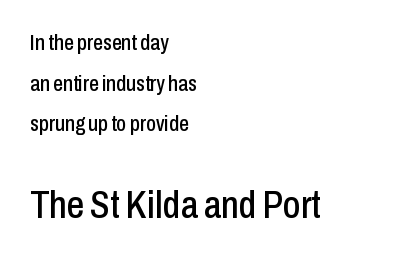
The rendering keeps characters at their native spacing. The face used here is proportionally spaced, like ordinary book or web type. Type size steps up from the first block to the second. You can tell from the bare stems that sans-serif type was used.
